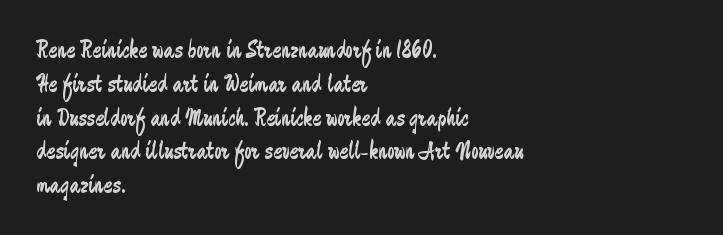
The image shows 26 px text type; set left-aligned, normal line spacing (1.3x), normal letter spacing, not underlined.
